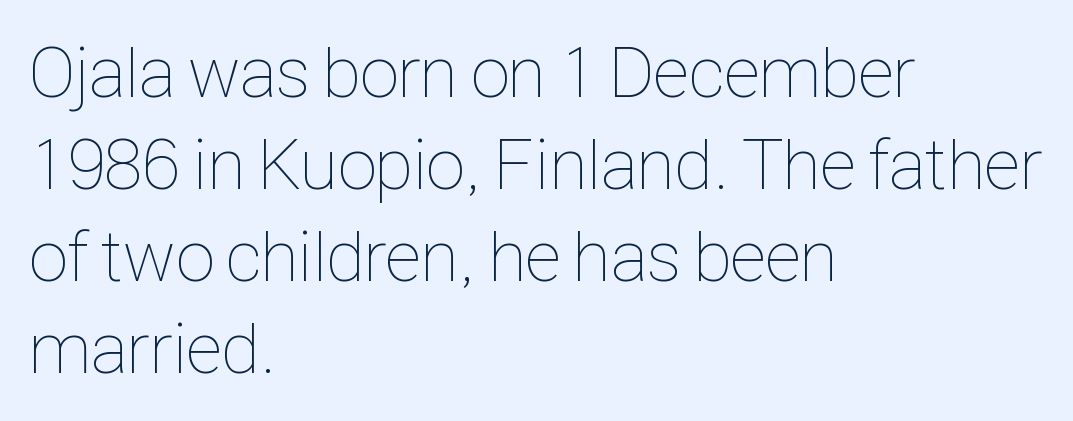
The image shows 72 px thin, condensed type, upright; set left-aligned, normal line spacing (1.28x), normal letter spacing, not underlined; low stroke contrast and a medium x-height.
